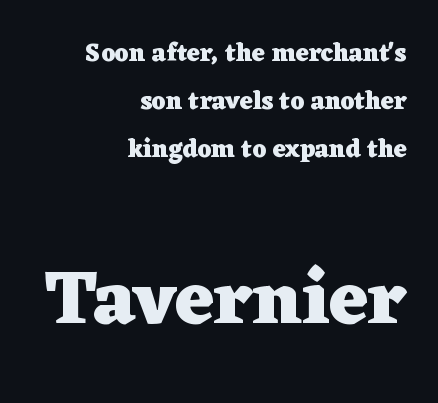
Q: Is the text bold? A: Yes.
Q: Is the text italic (slanted)? A: No, it is upright.
Q: Is the typeface a serif or a sans-serif typeface? A: Serif.
Q: Is the text underlined? A: No.
Q: How is the paragraph aligned? A: Right-aligned.
Q: Is the spacing between letters normal or unusually wide? A: Normal.
Q: Is the spacing between lines tight, normal or loose? A: Loose.
Q: Which block of text is set in a larger size, the first (top) or the second (bottom)? A: The second (bottom) one.
Q: Width (condensed, normal, or wide)? A: Wide.
Q: Stroke contrast? A: Low.
Q: x-height? A: Medium.
Q: Monospaced? A: No.
